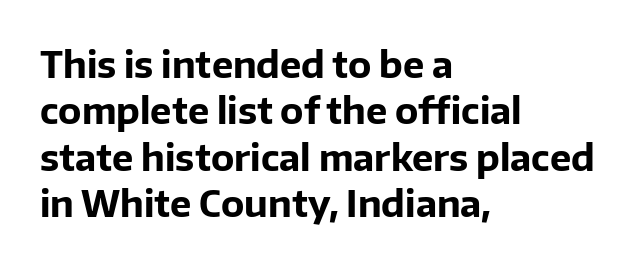
The image shows 36 px bold sans-serif type, upright; set left-aligned, normal line spacing (1.29x), normal letter spacing, not underlined; low stroke contrast and a medium x-height.
